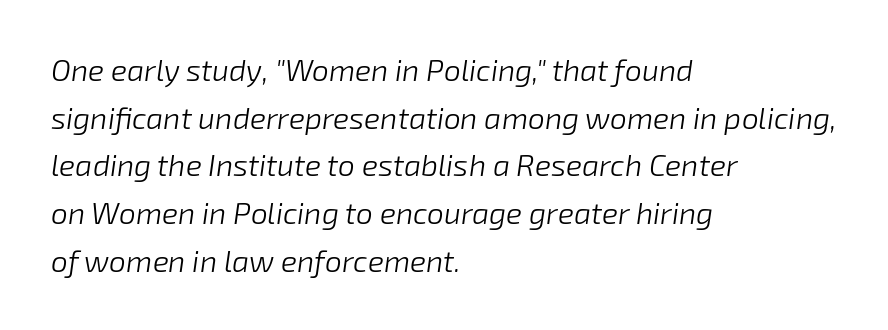
Q: Is the text bold? A: No.
Q: Is the text italic (slanted)? A: Yes, it leans right by about 8 degrees.
Q: Is the text underlined? A: No.
Q: How is the paragraph aligned? A: Left-aligned.
Q: Is the spacing between letters normal or unusually wide? A: Normal.
Q: Is the spacing between lines tight, normal or loose? A: Normal.
Q: Width (condensed, normal, or wide)? A: Normal.
Q: Stroke contrast? A: Low.
Q: x-height? A: Medium.
Q: Monospaced? A: No.
